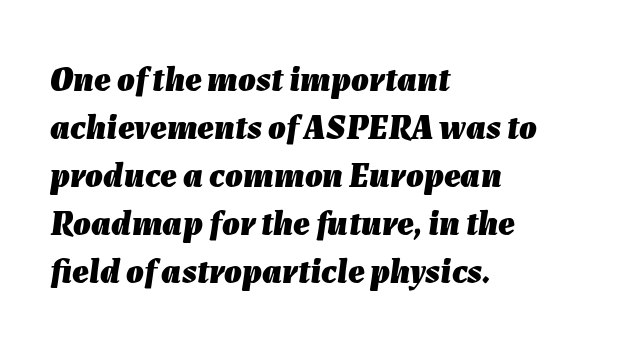
{"italic": "yes", "lean": "right", "slant_degrees": 7, "bold": "yes", "weight": "heavy", "width": "normal", "stroke_contrast": "low", "x_height": "medium", "monospaced": "no", "underline": "no", "align": "left", "line_spacing": "normal", "line_spacing_ratio": 1.37, "letter_spacing": "normal", "letter_spacing_em": 0.0, "glyph_px": 35}
